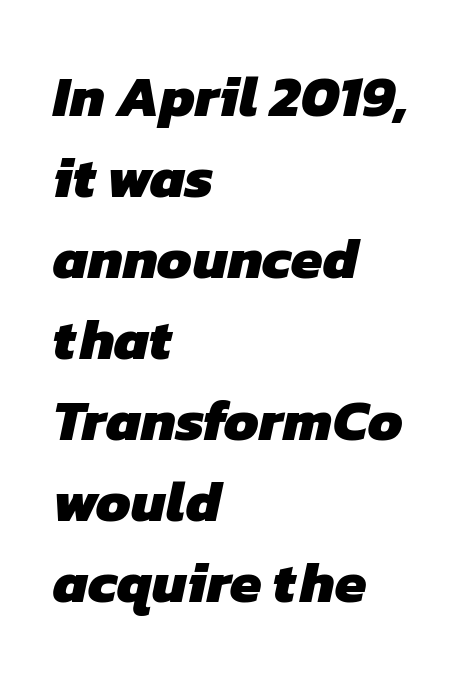
Q: Is the text bold? A: Yes.
Q: Is the typeface a serif or a sans-serif typeface? A: Sans-serif.
Q: Is the text underlined? A: No.
Q: How is the paragraph aligned? A: Left-aligned.
Q: Is the spacing between letters normal or unusually wide? A: Normal.
Q: Is the spacing between lines tight, normal or loose? A: Normal.
Q: Width (condensed, normal, or wide)? A: Normal.
Q: Stroke contrast? A: Low.
Q: x-height? A: Medium.
Q: Monospaced? A: No.
